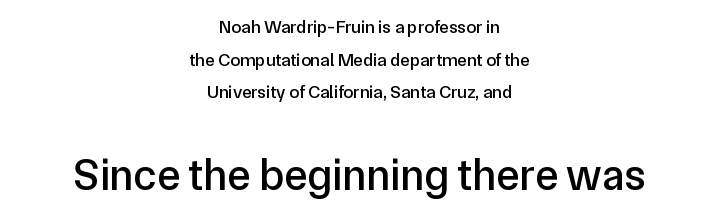
The image shows 44 px sans-serif type, upright; set centered, line spacing 1.81x, normal letter spacing, not underlined; the second (bottom) block is 2.44x larger; low stroke contrast and a medium x-height.
